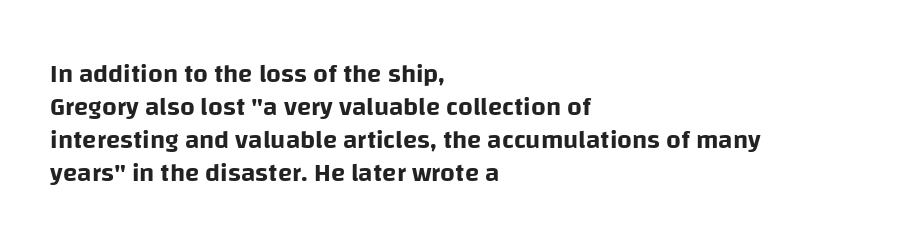
The image shows 26 px text type, upright; set left-aligned, normal line spacing (1.27x), normal letter spacing, not underlined.
